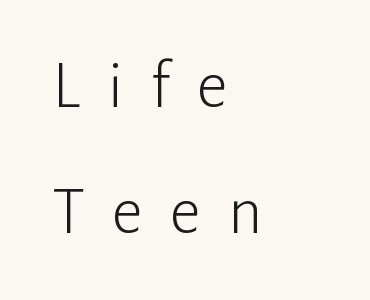
Q: Is the text bold? A: No.
Q: Is the text italic (slanted)? A: No, it is upright.
Q: Is the typeface a serif or a sans-serif typeface? A: Sans-serif.
Q: Is the text underlined? A: No.
Q: How is the paragraph aligned? A: Left-aligned.
Q: Is the spacing between letters normal or unusually wide? A: Unusually wide.
Q: Width (condensed, normal, or wide)? A: Normal.
Q: Stroke contrast? A: Low.
Q: x-height? A: Medium.
Q: Monospaced? A: No.
